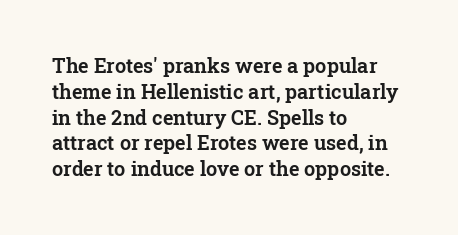
The image shows 20 px text type, upright; set left-aligned, normal line spacing (1.29x), normal letter spacing, not underlined.
